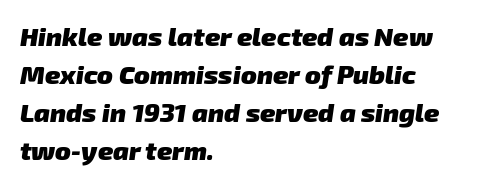
The image shows 26 px bold type; set left-aligned, normal line spacing (1.46x), normal letter spacing, not underlined.
